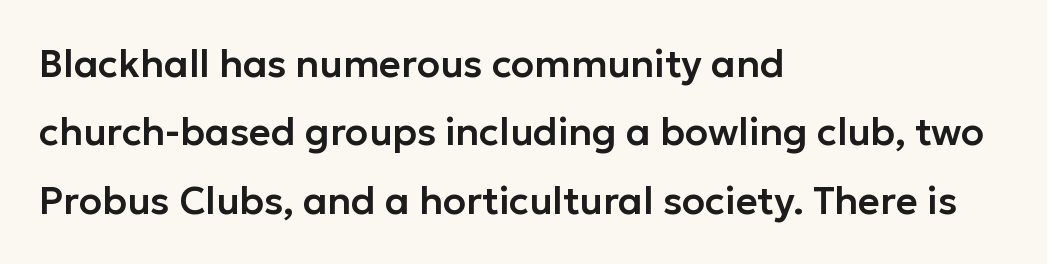
Does the type have serifs? No, each stem ends abruptly. Short note: letters normally spaced. The rendering uses natural spacing where letterforms have individual widths. If you drew a line through each stem, it would be perfectly vertical.
